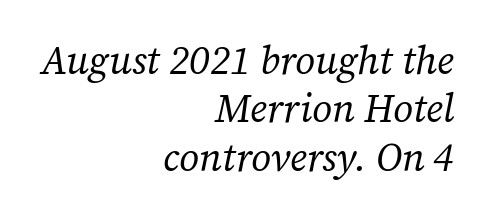
Spacing between characters is what you'd get straight out of the box. Is this a sans? No — the strokes have serifs. One-word summary of the alignment: right. Check the space under the baseline: it is left empty.
